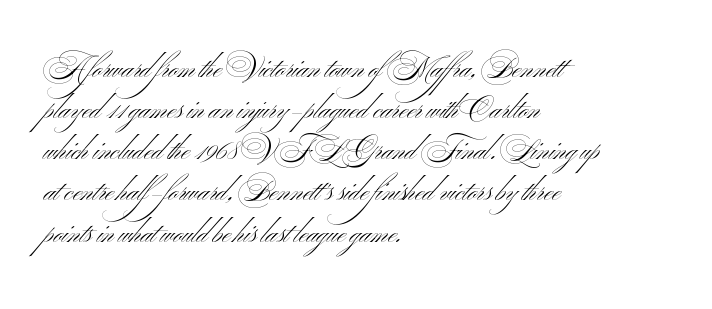
Q: Is the text bold? A: No.
Q: Is the text italic (slanted)? A: Yes.
Q: Is the typeface a serif or a sans-serif typeface? A: Sans-serif.
Q: Is the text underlined? A: No.
Q: How is the paragraph aligned? A: Left-aligned.
Q: Is the spacing between letters normal or unusually wide? A: Normal.
Q: Is the spacing between lines tight, normal or loose? A: Normal.
Q: Width (condensed, normal, or wide)? A: Wide.
Q: Stroke contrast? A: Medium.
Q: x-height? A: Small.
Q: Monospaced? A: No.
